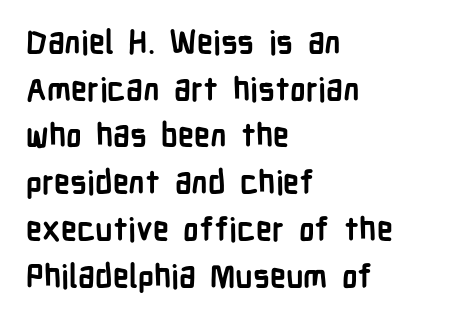
In terms of leading, this rendering sits right in the middle. Looks like regular typesetting: each glyph gets only the width it needs. Default kerning and tracking; the words read as compact shapes. The glyphs are unaccompanied by any horizontal stroke below them.
